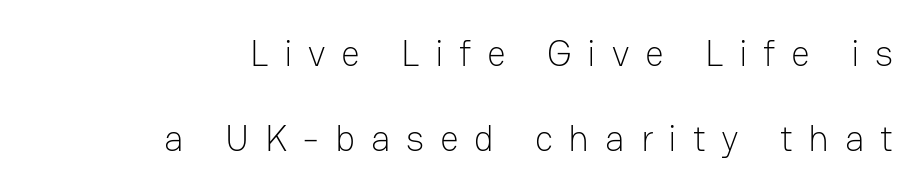
Q: Is the text bold? A: No.
Q: Is the text italic (slanted)? A: No, it is upright.
Q: Is the typeface a serif or a sans-serif typeface? A: Sans-serif.
Q: Is the text underlined? A: No.
Q: How is the paragraph aligned? A: Right-aligned.
Q: Is the spacing between letters normal or unusually wide? A: Unusually wide.
Q: Is the spacing between lines tight, normal or loose? A: Loose.
Q: Width (condensed, normal, or wide)? A: Normal.
Q: Stroke contrast? A: Low.
Q: x-height? A: Medium.
Q: Monospaced? A: No.
